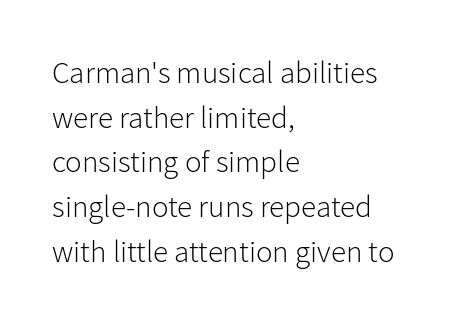
The rendering shows plain stroke endings on the letterforms — a sans-serif design. Lines of text with bare space underneath. The strokes carry an ordinary text weight at most. Leading: standard. Look at the tracking — it's just the regular setting, nothing added.
